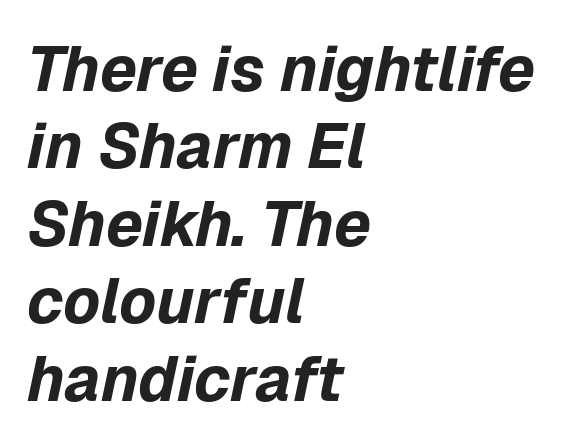
Heavy-handed strokes throughout: this text is bold. Spacing verdict: proportional, widths tailored to each character. The compositor pushed each line to the left boundary. The letterforms sit shoulder to shoulder at normal distance. Quick note: underline off.
